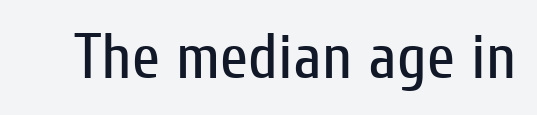
{"serif": "no", "italic": "no", "bold": "no", "weight": "regular", "width": "condensed", "stroke_contrast": "low", "x_height": "medium", "monospaced": "no", "underline": "no", "letter_spacing": "normal", "letter_spacing_em": 0.0, "glyph_px": 64}
